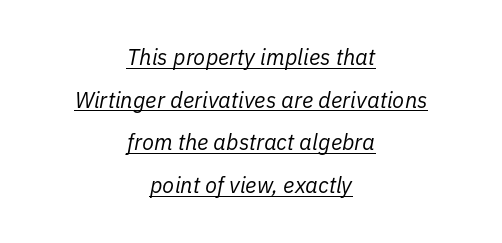
Q: Is the text bold? A: No.
Q: Is the text italic (slanted)? A: Yes, it leans right by about 11 degrees.
Q: Is the text underlined? A: Yes.
Q: How is the paragraph aligned? A: Centered.
Q: Is the spacing between letters normal or unusually wide? A: Normal.
Q: Is the spacing between lines tight, normal or loose? A: Loose.
